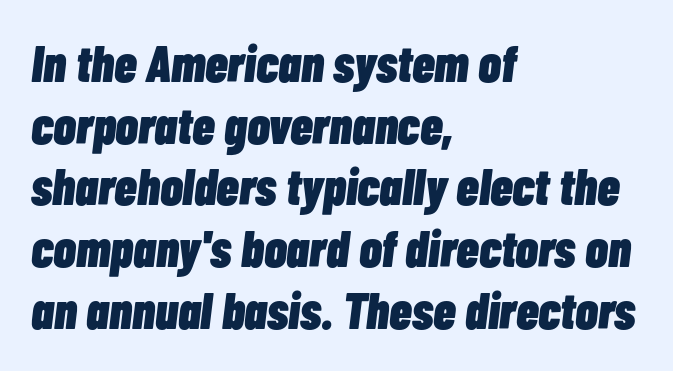
Q: Is the text bold? A: Yes.
Q: Is the text italic (slanted)? A: Yes, it leans right by about 7 degrees.
Q: Is the text underlined? A: No.
Q: How is the paragraph aligned? A: Left-aligned.
Q: Is the spacing between letters normal or unusually wide? A: Normal.
Q: Width (condensed, normal, or wide)? A: Condensed.
Q: Stroke contrast? A: Low.
Q: x-height? A: Medium.
Q: Monospaced? A: No.
